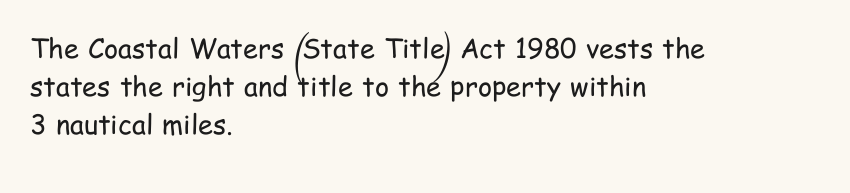
The designer left line spacing at the default. A classic flush-left, rag-right setting is used for this passage. The font sits on the lighter half of the weight spectrum, regular included. The letters stand straight up with perfectly vertical stems. No word sits above an underline.
